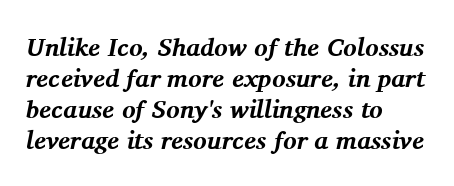
Looking at the ascenders, they clearly lean. Here the glyphs are tracked normally, forming tight word shapes. In CSS terms this would be text-align: left. Pretty heavy lettering here — definitely bold. Nobody drew a line under any word here.
